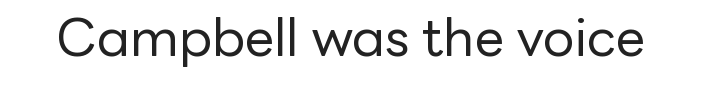
No feet cap the strokes, marking this as sans-serif type. How are the letters spaced? Ordinarily, with no added tracking. Heft: none added — not bold. These lines are rendered in a variable-pitch font.
